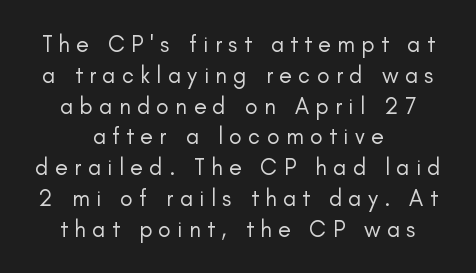
The passage is arranged like a title page — every line centered. Baseline-to-baseline distance is the conventional proportion of letter height. The letters stand upright; this is a roman face. Descenders are the only things crossing below the line.
